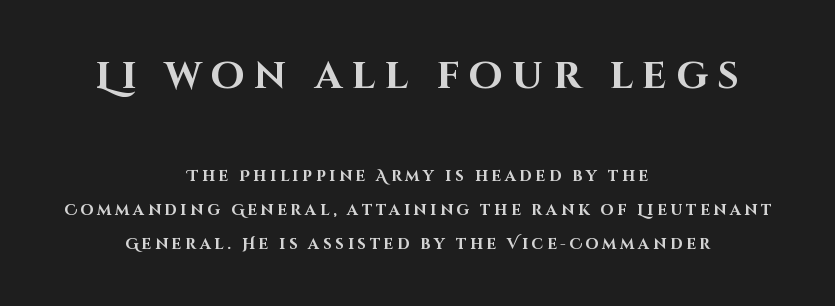
The image shows 38 px bold sans-serif type, upright; set centered, loose line spacing (2.26x), unusually wide letter spacing (+0.25 em), not underlined; the first (top) block is 2.53x larger; high stroke contrast and a large x-height.
